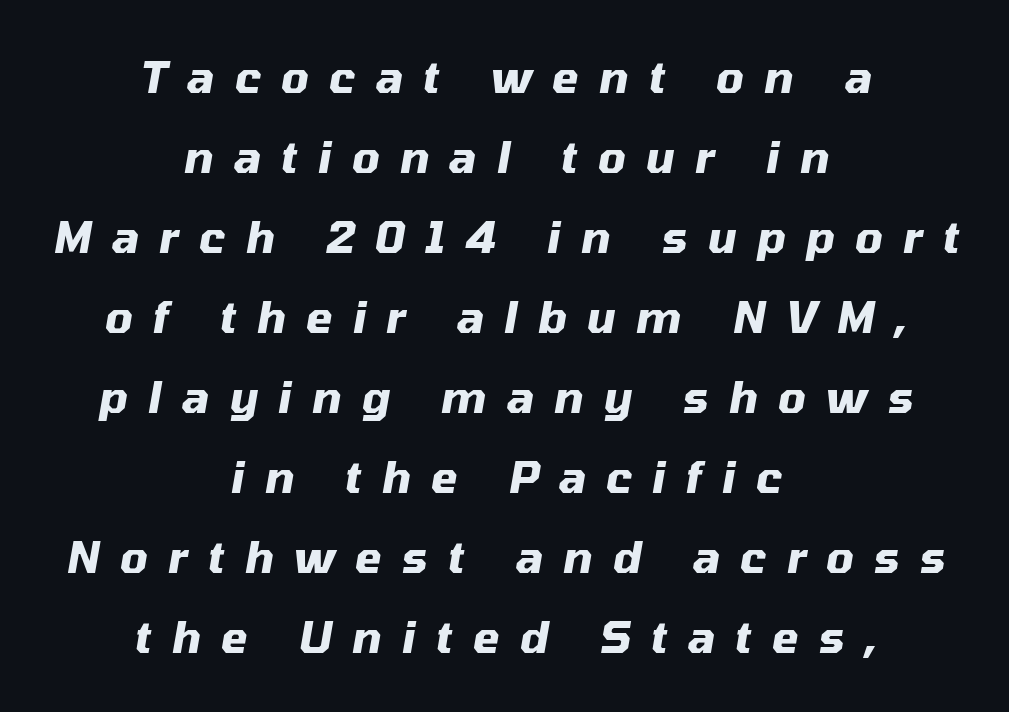
The image shows 43 px heavy type, italic (leaning right); set centered, line spacing 1.86x, unusually wide letter spacing (+0.47 em), not underlined; medium stroke contrast and a medium x-height.
